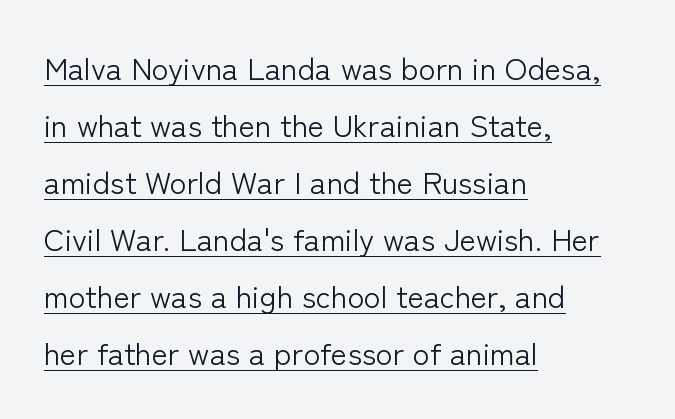
{"serif": "no", "italic": "no", "bold": "no", "weight": "light", "width": "normal", "stroke_contrast": "low", "x_height": "medium", "monospaced": "no", "underline": "yes", "align": "left", "line_spacing_ratio": 1.84, "letter_spacing": "normal", "letter_spacing_em": 0.0, "glyph_px": 31}
